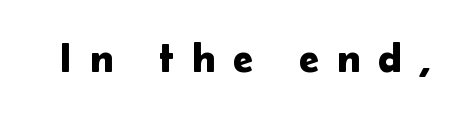
The image shows 41 px sans-serif type, upright; set unusually wide letter spacing (+0.43 em), not underlined; low stroke contrast and a medium x-height.
